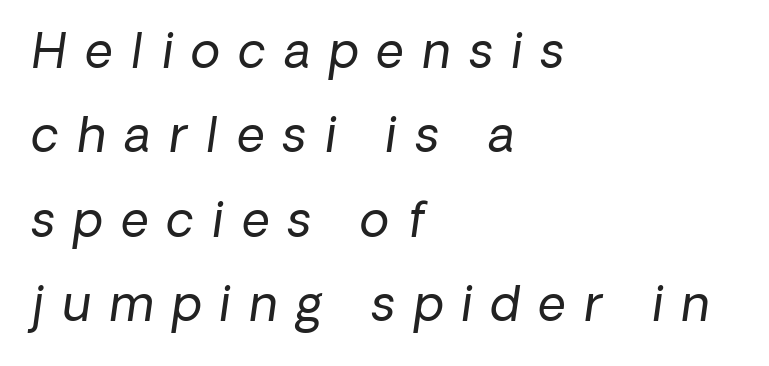
{"italic": "yes", "lean": "right", "slant_degrees": 8, "bold": "no", "weight": "regular", "width": "normal", "stroke_contrast": "low", "x_height": "medium", "monospaced": "no", "underline": "no", "align": "left", "line_spacing_ratio": 1.76, "letter_spacing": "wide", "letter_spacing_em": 0.39, "glyph_px": 48}
